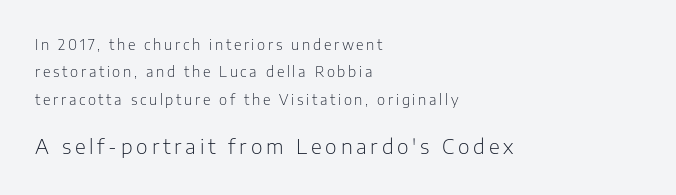
Is this a heavy cut? Hardly; it is regular or lighter. Alignment: flush left. Typesetter's note — lower block bumped up in size, upper block left smaller. Honestly, there is no underline to notice here at all. Baseline-to-baseline distance is far greater than the letter height. You can tell it's not italic because the verticals are truly vertical.
